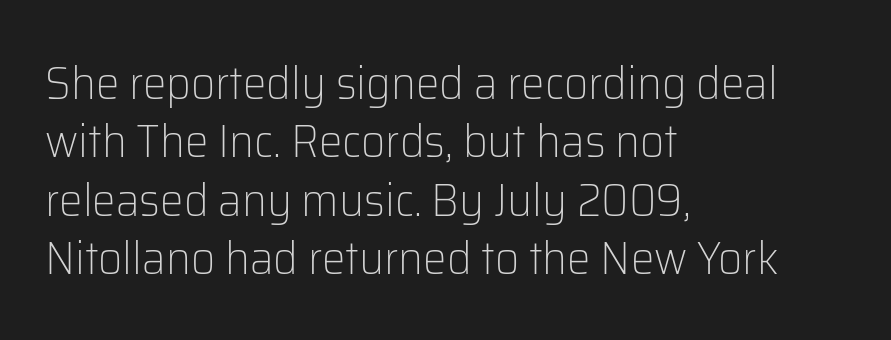
{"serif": "no", "italic": "no", "bold": "no", "weight": "light", "width": "normal", "stroke_contrast": "low", "x_height": "medium", "monospaced": "no", "underline": "no", "align": "left", "line_spacing_ratio": 1.24, "letter_spacing": "normal", "letter_spacing_em": 0.0, "glyph_px": 47}
